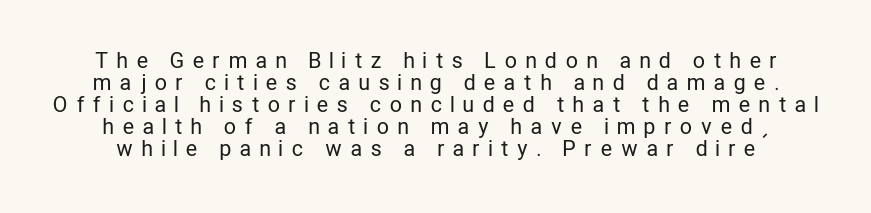
On a weight scale, this lands at 450 or below. A roman cut, with each character standing at attention. Glance below the letters and you will spot only blank space. Students, observe: this is what under-led, compact text looks like. Letter spacing: wide.
